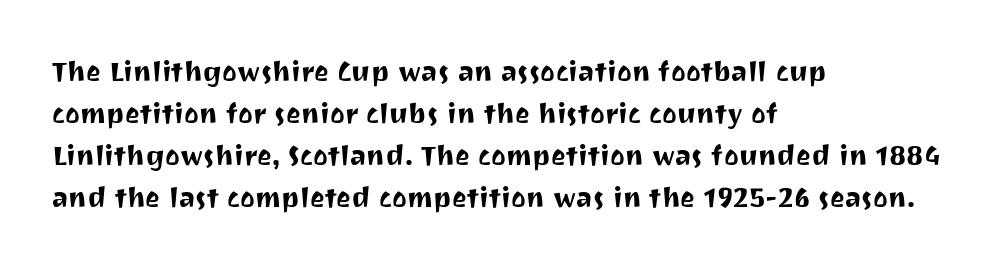
Q: Is the text italic (slanted)? A: No, it is upright.
Q: Is the typeface a serif or a sans-serif typeface? A: Sans-serif.
Q: Is the text underlined? A: No.
Q: How is the paragraph aligned? A: Left-aligned.
Q: Is the spacing between letters normal or unusually wide? A: Normal.
Q: Is the spacing between lines tight, normal or loose? A: Normal.
Q: Width (condensed, normal, or wide)? A: Normal.
Q: Stroke contrast? A: Medium.
Q: x-height? A: Medium.
Q: Monospaced? A: No.
